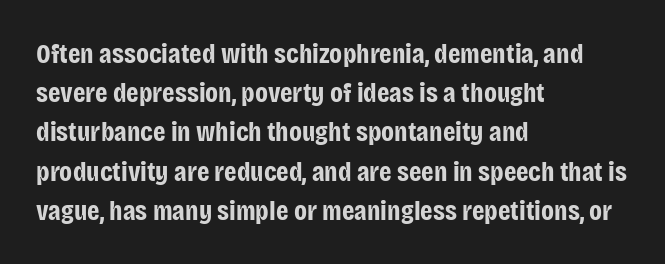
The image shows 28 px bold, condensed sans-serif type, upright; set left-aligned, normal line spacing (1.4x), normal letter spacing, not underlined; low stroke contrast and a large x-height.
